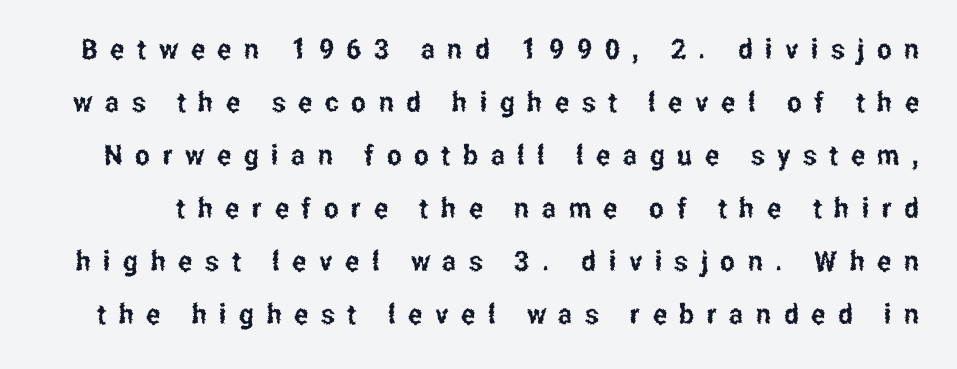
Think of a printed novel: that variable character pitch is what you see here. A clean baseline with only descenders dipping below it. Here the glyphs are tracked loosely, breaking word shapes into spaced letters. Nope, no serifs anywhere on these letters.
